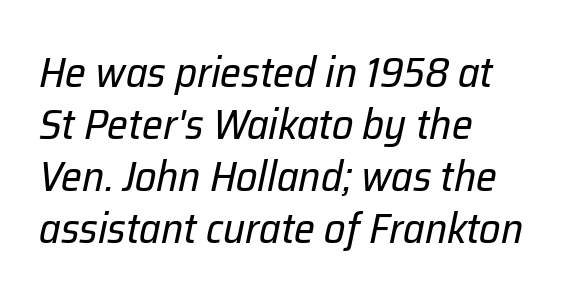
The image shows 42 px regular-weight type, italic (leaning right); set left-aligned, line spacing 1.24x, normal letter spacing, not underlined; low stroke contrast and a medium x-height.
